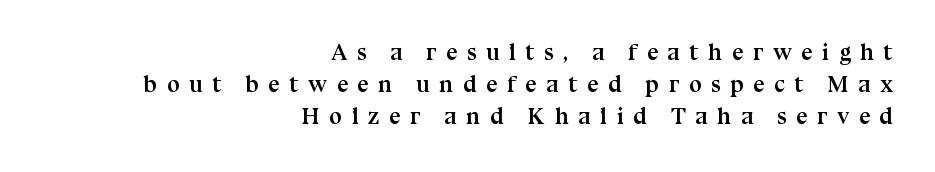
Q: Is the text bold? A: Yes.
Q: Is the text italic (slanted)? A: No, it is upright.
Q: Is the text underlined? A: No.
Q: How is the paragraph aligned? A: Right-aligned.
Q: Is the spacing between letters normal or unusually wide? A: Unusually wide.
Q: Is the spacing between lines tight, normal or loose? A: Normal.
